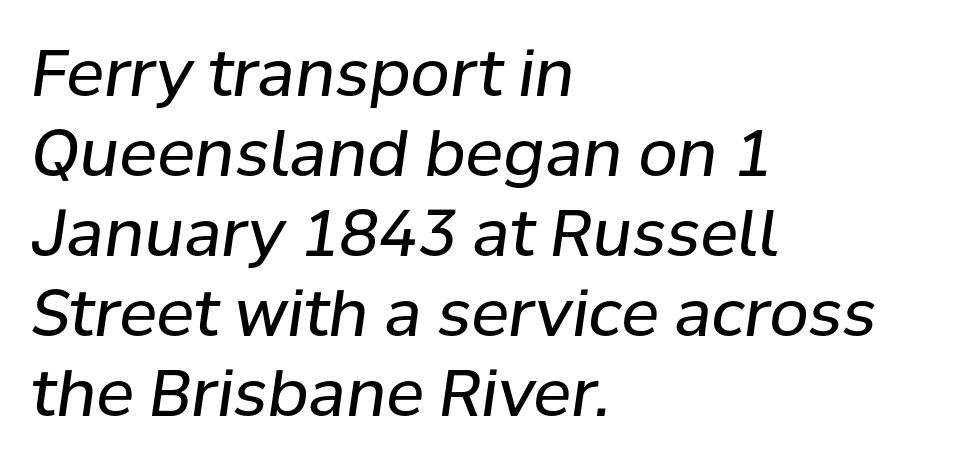
Q: Is the text bold? A: No.
Q: Is the text italic (slanted)? A: Yes, it leans right by about 8 degrees.
Q: Is the text underlined? A: No.
Q: How is the paragraph aligned? A: Left-aligned.
Q: Is the spacing between letters normal or unusually wide? A: Normal.
Q: Is the spacing between lines tight, normal or loose? A: Normal.
Q: Width (condensed, normal, or wide)? A: Normal.
Q: Stroke contrast? A: Low.
Q: x-height? A: Medium.
Q: Monospaced? A: No.
